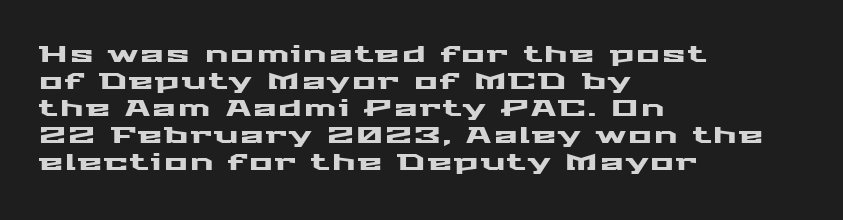
{"italic": "no", "underline": "no", "align": "left", "line_spacing_ratio": 1.23, "glyph_px": 22}
